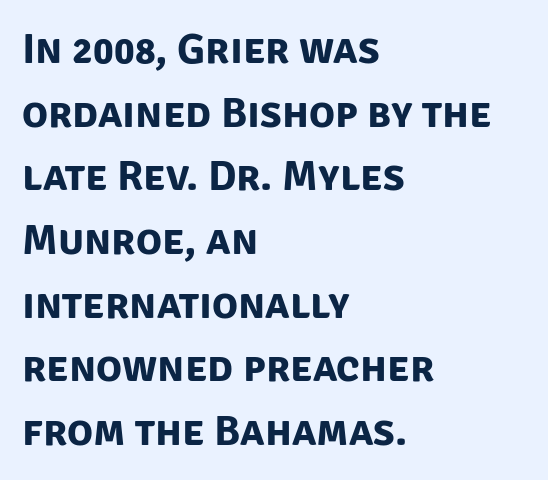
Q: Is the text bold? A: Yes.
Q: Is the typeface a serif or a sans-serif typeface? A: Sans-serif.
Q: Is the text underlined? A: No.
Q: How is the paragraph aligned? A: Left-aligned.
Q: Is the spacing between letters normal or unusually wide? A: Normal.
Q: Is the spacing between lines tight, normal or loose? A: Normal.
Q: Width (condensed, normal, or wide)? A: Normal.
Q: Stroke contrast? A: Low.
Q: x-height? A: Large.
Q: Monospaced? A: No.
